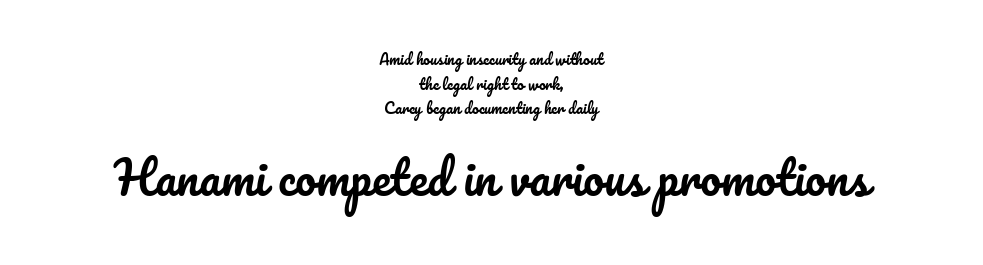
Where is the straight margin? There isn't one; the lines are centered. Nobody drew a line under any word here. No extra tracking has been applied to these lines. Small over large — that's the arrangement of the two blocks here. The rendering uses natural spacing where letterforms have individual widths.
